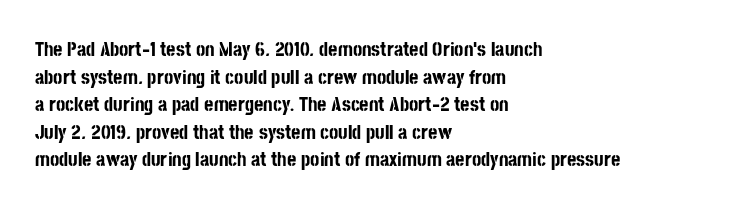
{"italic": "no", "bold": "yes", "underline": "no", "align": "left", "line_spacing": "normal", "line_spacing_ratio": 1.38, "letter_spacing": "normal", "letter_spacing_em": 0.0, "glyph_px": 20}
